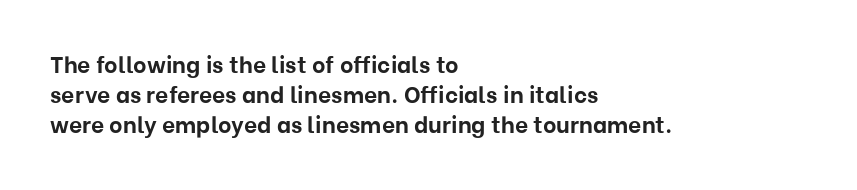
The image shows 23 px bold type, upright; set left-aligned, normal line spacing (1.3x), normal letter spacing, not underlined.
